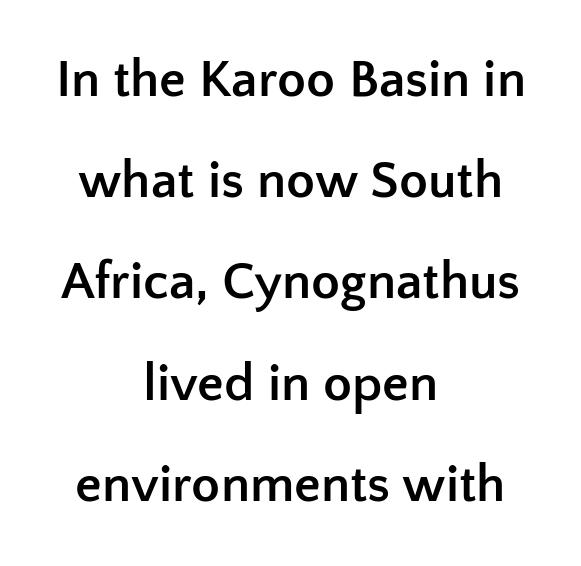
{"serif": "no", "italic": "no", "bold": "yes", "weight": "semibold", "width": "normal", "stroke_contrast": "low", "x_height": "medium", "monospaced": "no", "underline": "no", "align": "center", "line_spacing": "loose", "line_spacing_ratio": 1.91, "letter_spacing": "normal", "letter_spacing_em": 0.0, "glyph_px": 53}
